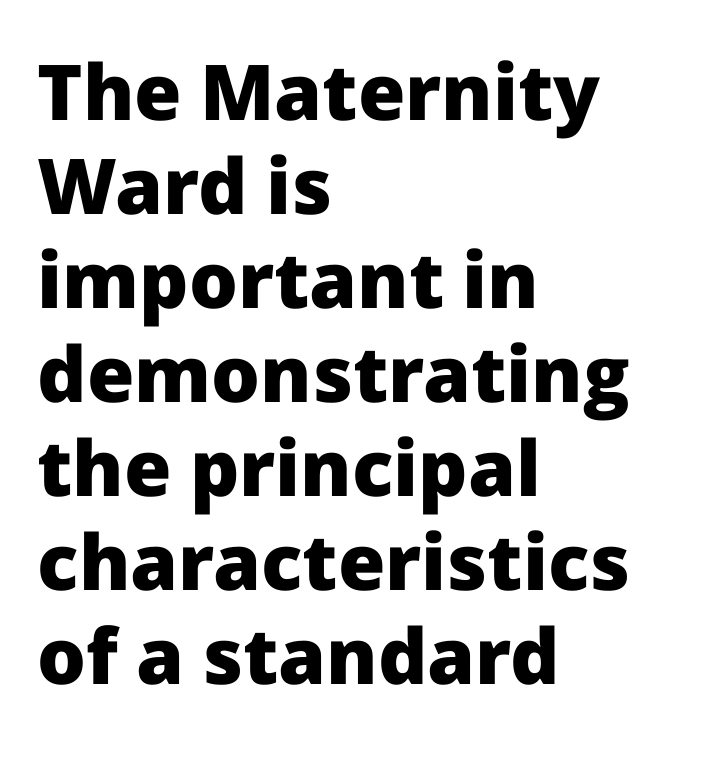
Caption: bold face, heavy strokes. Nobody touched the tracking dial on this one. The text block is weighted toward the left margin, trailing off unevenly rightward. Each letter's strokes conclude bluntly, with no projecting serifs. Is this a fixed-width face? No — the glyphs have proportional, varying widths. The axis of the letterforms is exactly vertical.
